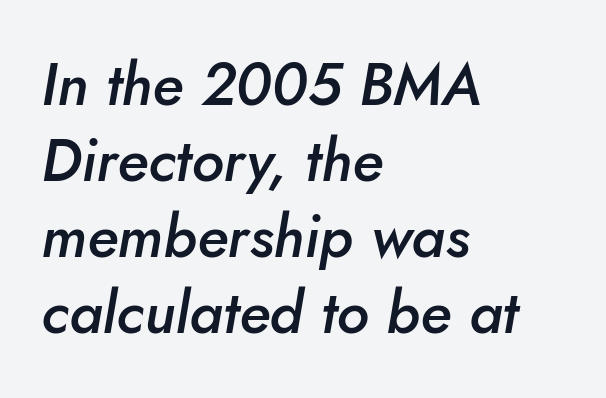
Each line starts at the same left margin while the right side varies. The space beneath each line is pristine and unruled. The rendering uses a semibold face; strokes are thickened but not to full bold. The face used here has a pronounced slope to its letters.
